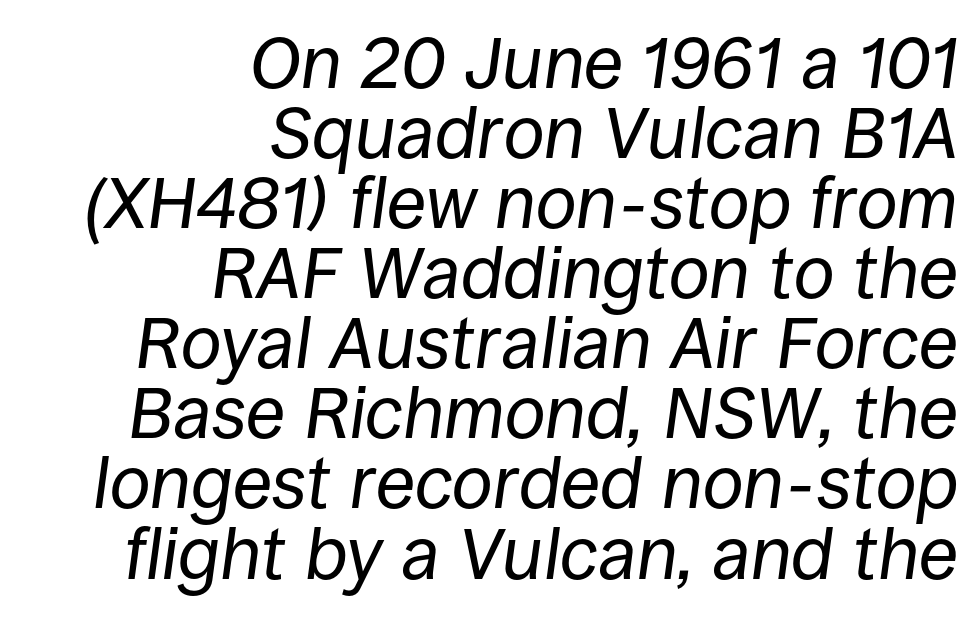
The image shows 73 px regular-weight type, italic (leaning right); set right-aligned, tight line spacing (0.96x), normal letter spacing, not underlined; low stroke contrast and a large x-height.
